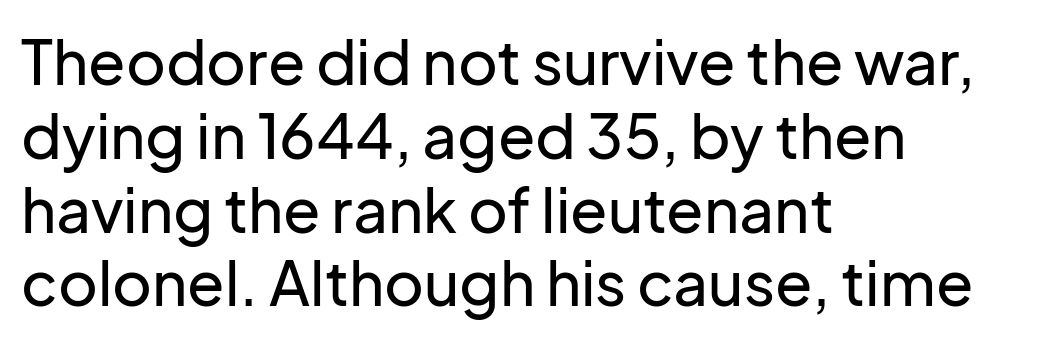
The image shows 61 px sans-serif type, upright; set left-aligned, line spacing 1.21x, normal letter spacing, not underlined; low stroke contrast and a medium x-height.
